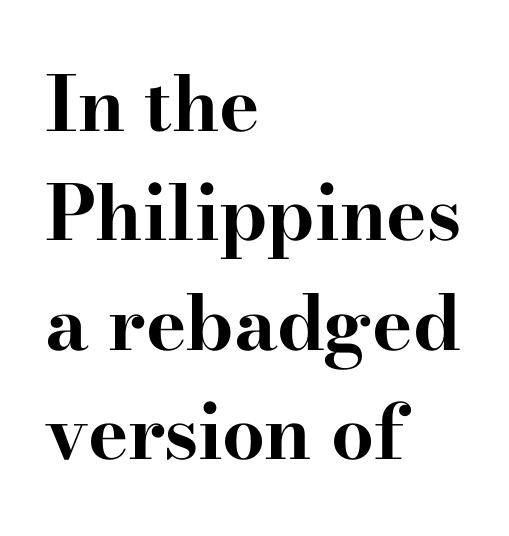
Between one letter and the next there's only the usual sliver of space. Casual observation: everything's shoved over to the left. Glance below the letters and you will spot only blank space. Reading down the column, the eye jumps a familiar distance to each next line.
